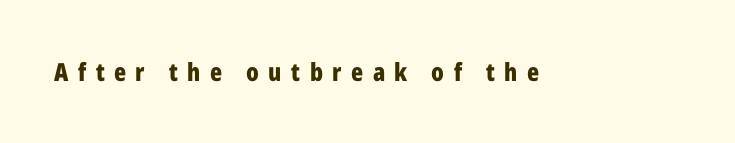
{"italic": "no", "bold": "yes", "underline": "no", "letter_spacing": "wide", "letter_spacing_em": 0.38, "glyph_px": 25}
